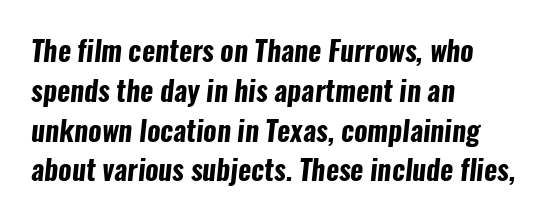
Every row of glyphs begins at an identical x-position on the left. Do the characters align in a grid? No, the font is proportional. A dark, heavy texture on the line: the type is bold. The string is rendered with underlining switched off. Reading down the column, the eye jumps a familiar distance to each next line.
